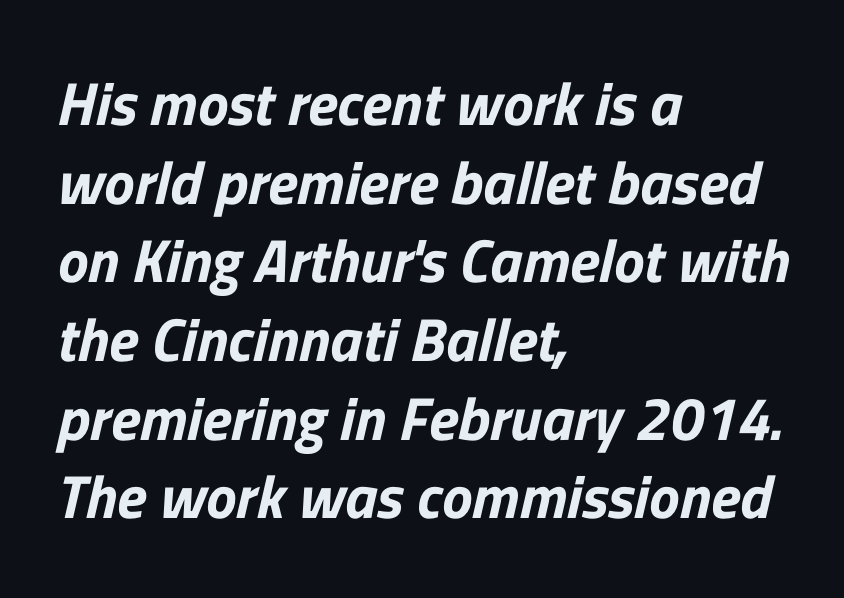
The image shows 61 px sans-serif type; set left-aligned, normal line spacing (1.29x), normal letter spacing, not underlined; low stroke contrast and a medium x-height.
